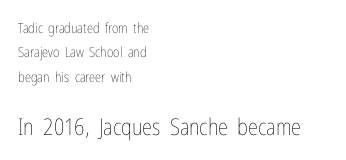
This layout puts the modest block above and the oversized block below. Each stroke keeps to a modest, everyday thickness or less. Any mark beneath the type? The region is blank. The tracking reads as untouched default to a designer's eye. Italic: no, the glyphs are upright roman.
